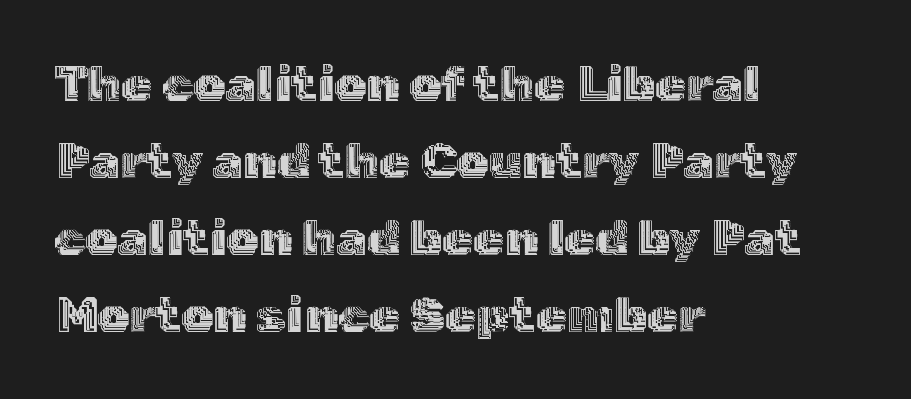
The image shows 50 px text type, upright; set left-aligned, normal line spacing (1.54x), normal letter spacing, not underlined; a medium x-height.
